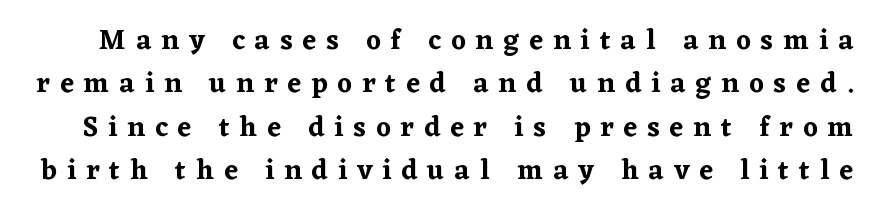
The image shows 28 px serif type, upright; set normal line spacing (1.55x), unusually wide letter spacing (+0.36 em), not underlined; low stroke contrast and a medium x-height.
